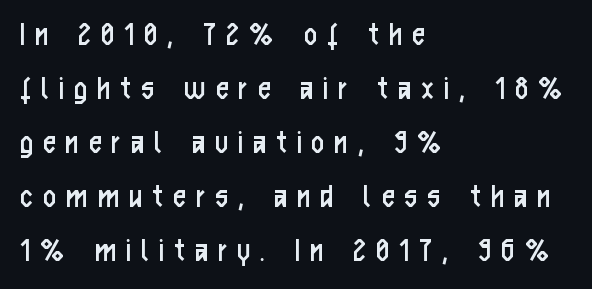
These lines are composed in type without serifs. Each new line begins a customary step beneath the previous one. Line beginnings align vertically; line endings do not. Words appear elongated and porous because spacing is wide. If you drew a line through each stem, it would be perfectly vertical.
